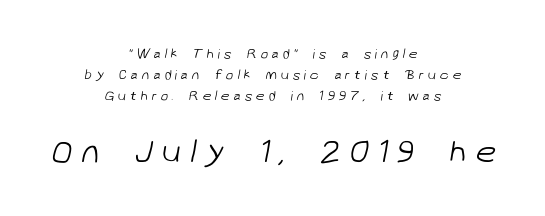
The image shows 33 px light sans-serif type; set centered, normal line spacing (1.5x), unusually wide letter spacing (+0.26 em), not underlined; the second (bottom) block is 2.36x larger; low stroke contrast and a medium x-height.
